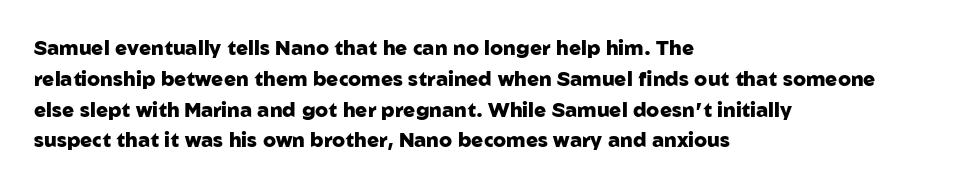
{"italic": "no", "bold": "yes", "underline": "no", "align": "left", "line_spacing": "normal", "line_spacing_ratio": 1.54, "letter_spacing": "normal", "letter_spacing_em": 0.0, "glyph_px": 20}
